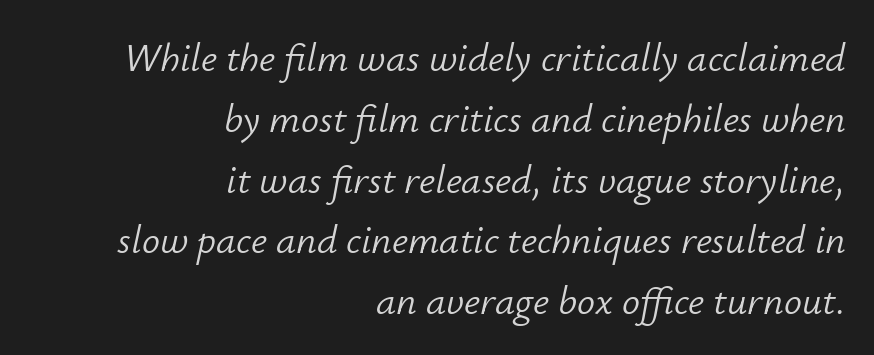
{"italic": "yes", "lean": "right", "slant_degrees": 12, "bold": "no", "weight": "light", "width": "normal", "stroke_contrast": "low", "x_height": "small", "monospaced": "no", "underline": "no", "align": "right", "line_spacing": "normal", "line_spacing_ratio": 1.52, "letter_spacing": "normal", "letter_spacing_em": 0.0, "glyph_px": 40}
